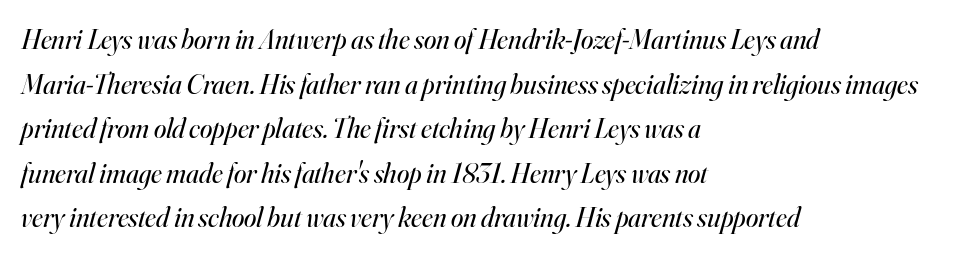
The image shows 28 px regular-weight serif type, italic (leaning right); set left-aligned, normal line spacing (1.59x), normal letter spacing, not underlined; high stroke contrast and a small x-height.
